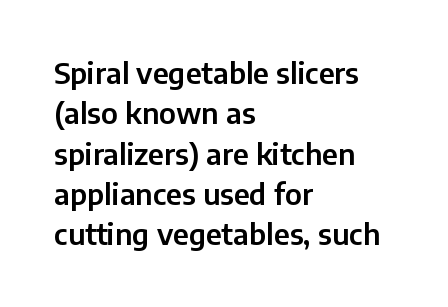
Q: Is the text italic (slanted)? A: No, it is upright.
Q: Is the typeface a serif or a sans-serif typeface? A: Sans-serif.
Q: Is the text underlined? A: No.
Q: How is the paragraph aligned? A: Left-aligned.
Q: Is the spacing between letters normal or unusually wide? A: Normal.
Q: Is the spacing between lines tight, normal or loose? A: Normal.
Q: Width (condensed, normal, or wide)? A: Normal.
Q: Stroke contrast? A: Low.
Q: x-height? A: Medium.
Q: Monospaced? A: No.
